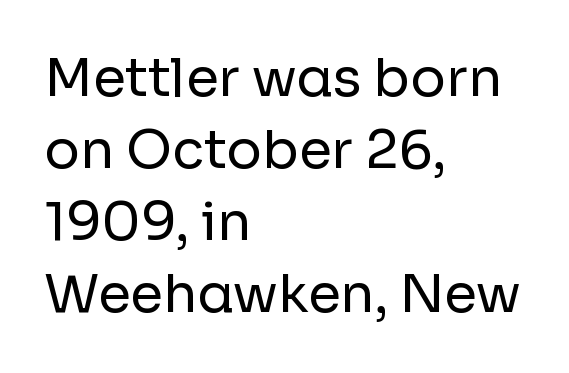
The image shows 53 px regular-weight sans-serif type, upright; set left-aligned, normal line spacing (1.36x), normal letter spacing, not underlined; low stroke contrast and a medium x-height.
